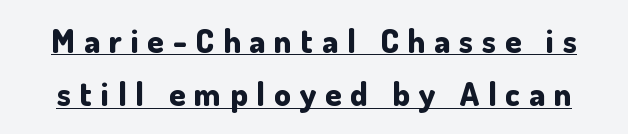
The image shows 33 px bold sans-serif type, upright; set normal line spacing (1.62x), unusually wide letter spacing (+0.27 em), underlined; low stroke contrast and a small x-height.
